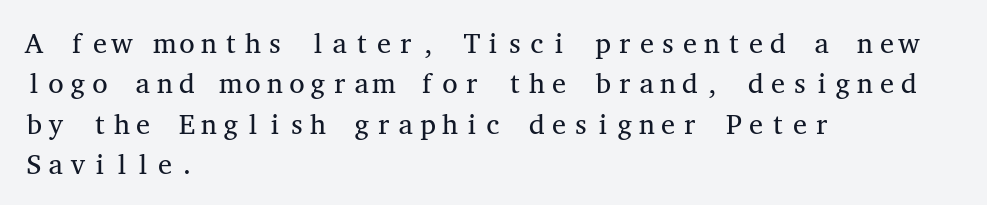
Q: Is the text bold? A: No.
Q: Is the text italic (slanted)? A: No, it is upright.
Q: Is the typeface a serif or a sans-serif typeface? A: Serif.
Q: Is the text underlined? A: No.
Q: How is the paragraph aligned? A: Left-aligned.
Q: Is the spacing between letters normal or unusually wide? A: Normal.
Q: Is the spacing between lines tight, normal or loose? A: Normal.
Q: Width (condensed, normal, or wide)? A: Wide.
Q: Stroke contrast? A: Medium.
Q: x-height? A: Medium.
Q: Monospaced? A: Yes.
